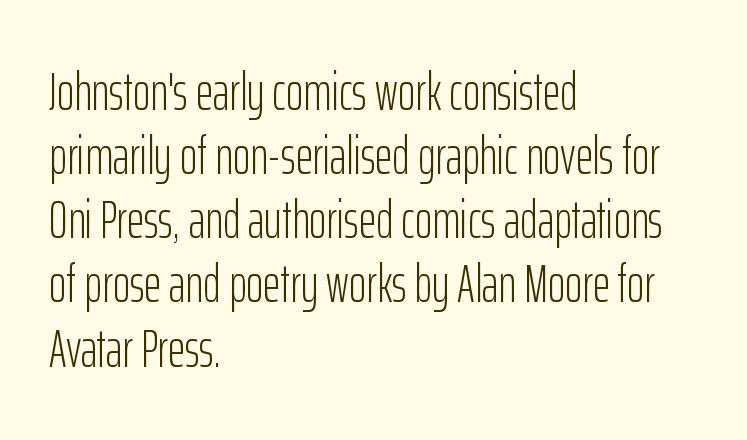
{"serif": "no", "italic": "no", "bold": "no", "weight": "light", "width": "condensed", "stroke_contrast": "low", "x_height": "medium", "monospaced": "no", "underline": "no", "align": "left", "line_spacing_ratio": 1.21, "letter_spacing": "normal", "letter_spacing_em": 0.0, "glyph_px": 53}
